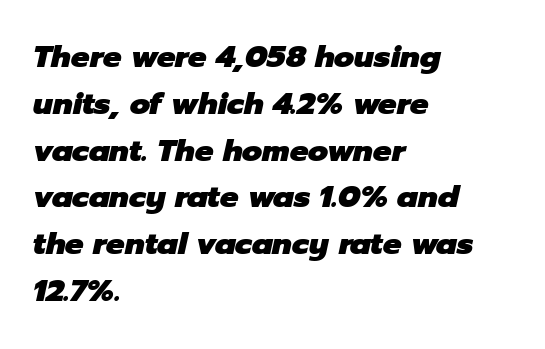
Q: Is the text bold? A: Yes.
Q: Is the text italic (slanted)? A: Yes, it leans right by about 12 degrees.
Q: Is the text underlined? A: No.
Q: How is the paragraph aligned? A: Left-aligned.
Q: Is the spacing between letters normal or unusually wide? A: Normal.
Q: Is the spacing between lines tight, normal or loose? A: Normal.
Q: Width (condensed, normal, or wide)? A: Normal.
Q: Stroke contrast? A: Low.
Q: x-height? A: Medium.
Q: Monospaced? A: No.
